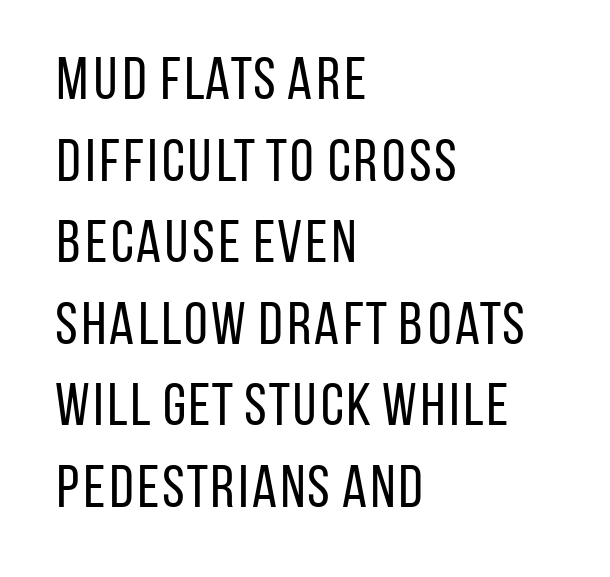
{"serif": "no", "italic": "no", "bold": "no", "weight": "regular", "width": "condensed", "stroke_contrast": "low", "x_height": "large", "monospaced": "no", "underline": "no", "align": "left", "line_spacing": "normal", "line_spacing_ratio": 1.36, "letter_spacing": "normal", "letter_spacing_em": 0.0, "glyph_px": 60}
